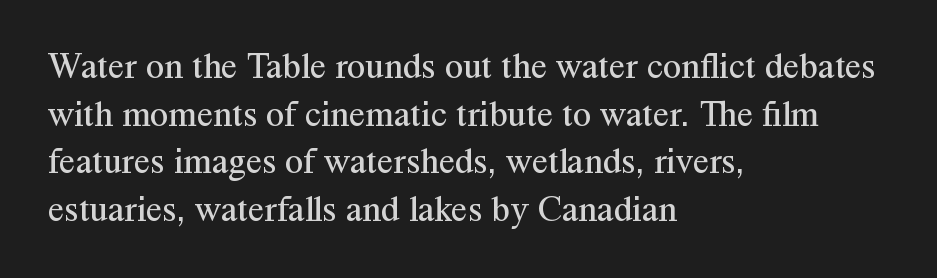
{"serif": "yes", "italic": "no", "bold": "no", "weight": "regular", "width": "normal", "stroke_contrast": "medium", "x_height": "medium", "monospaced": "no", "underline": "no", "align": "left", "line_spacing": "normal", "line_spacing_ratio": 1.29, "letter_spacing": "normal", "letter_spacing_em": 0.0, "glyph_px": 37}
